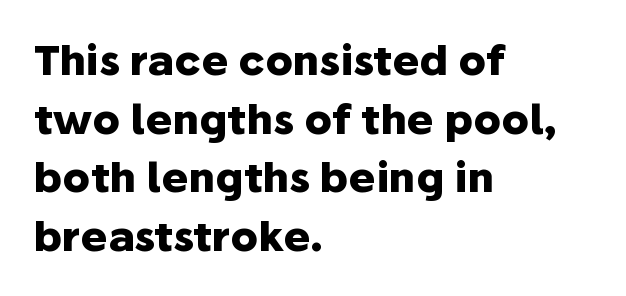
Character widths vary here, with narrow letters taking less room than wide ones. Plain, unruled lines of type. The letters sit at their default tracking, neither squeezed nor spread. How would I describe the line gaps? Plain and ordinary.
